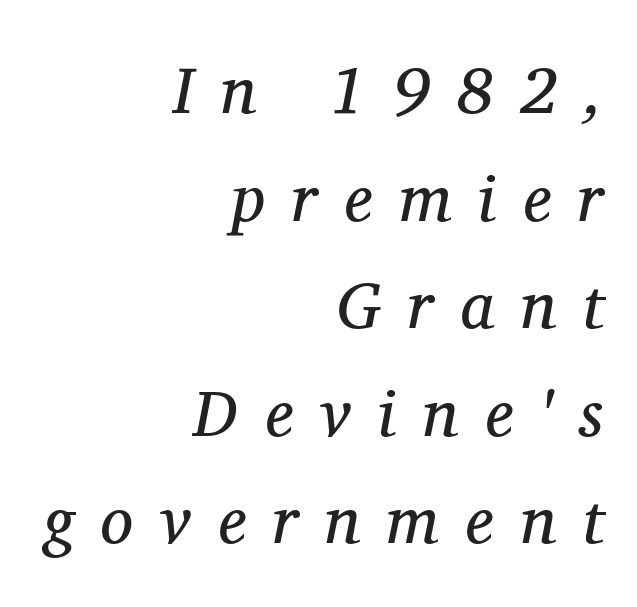
{"serif": "yes", "italic": "yes", "lean": "right", "slant_degrees": 11, "bold": "no", "weight": "regular", "width": "normal", "stroke_contrast": "medium", "x_height": "medium", "monospaced": "no", "underline": "no", "align": "right", "line_spacing": "normal", "line_spacing_ratio": 1.63, "letter_spacing": "wide", "letter_spacing_em": 0.41, "glyph_px": 66}
